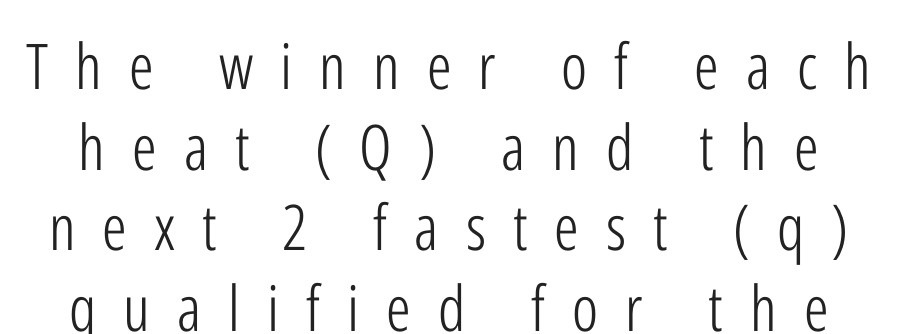
Q: Is the text bold? A: No.
Q: Is the text italic (slanted)? A: No, it is upright.
Q: Is the typeface a serif or a sans-serif typeface? A: Sans-serif.
Q: Is the text underlined? A: No.
Q: Is the spacing between letters normal or unusually wide? A: Unusually wide.
Q: Is the spacing between lines tight, normal or loose? A: Normal.
Q: Width (condensed, normal, or wide)? A: Condensed.
Q: Stroke contrast? A: Low.
Q: x-height? A: Medium.
Q: Monospaced? A: No.
